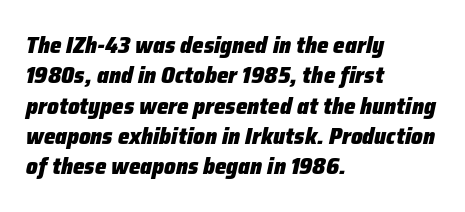
Q: Is the text bold? A: Yes.
Q: Is the text italic (slanted)? A: Yes, it leans right by about 12 degrees.
Q: Is the text underlined? A: No.
Q: How is the paragraph aligned? A: Left-aligned.
Q: Is the spacing between letters normal or unusually wide? A: Normal.
Q: Is the spacing between lines tight, normal or loose? A: Normal.
